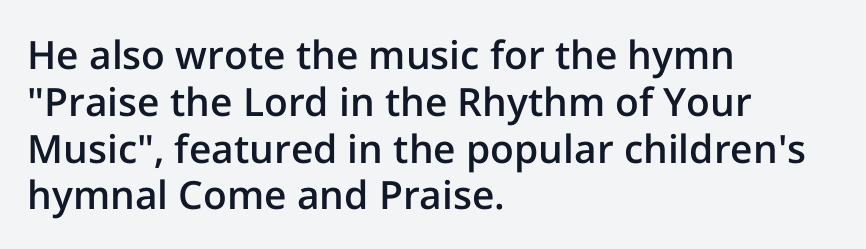
Short note: letters normally spaced. You could not count columns in this text — the font is proportionally spaced. The string is rendered with underlining switched off. Weight: semibold (demi). Tall strokes in this sample are plumb rather than angled.
